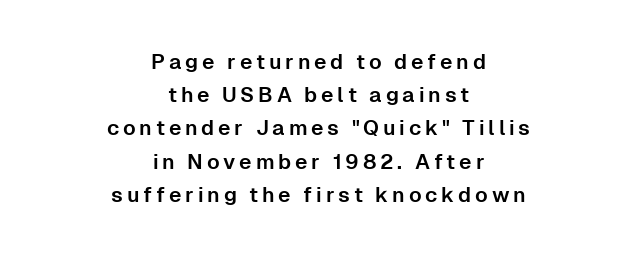
The image shows 21 px text type, upright; set centered, normal line spacing (1.58x), not underlined.
